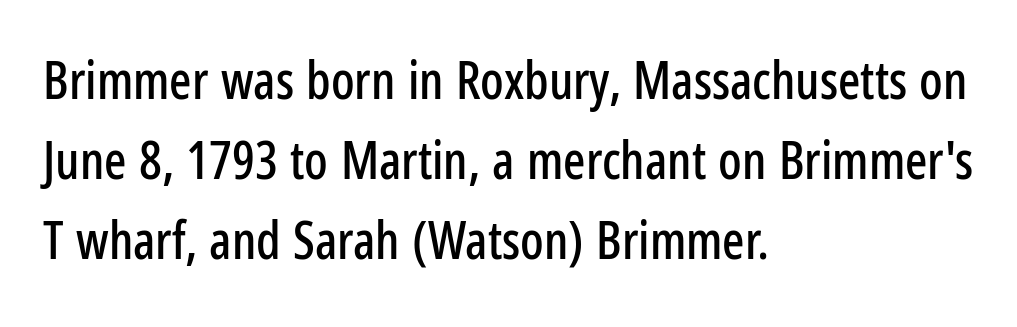
The image shows 52 px condensed sans-serif type, upright; set left-aligned, normal line spacing (1.54x), normal letter spacing, not underlined; low stroke contrast and a medium x-height.
